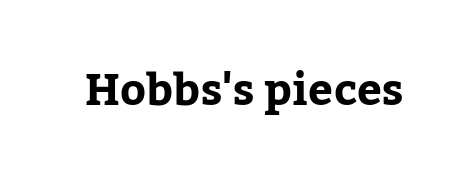
The image shows 44 px bold serif type, upright; set normal letter spacing, not underlined; low stroke contrast and a medium x-height.
